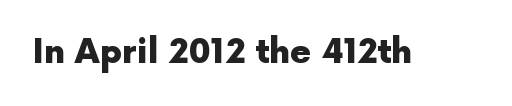
Q: Is the text bold? A: Yes.
Q: Is the text italic (slanted)? A: No, it is upright.
Q: Is the typeface a serif or a sans-serif typeface? A: Sans-serif.
Q: Is the text underlined? A: No.
Q: Is the spacing between letters normal or unusually wide? A: Normal.
Q: Width (condensed, normal, or wide)? A: Normal.
Q: x-height? A: Medium.
Q: Monospaced? A: No.
